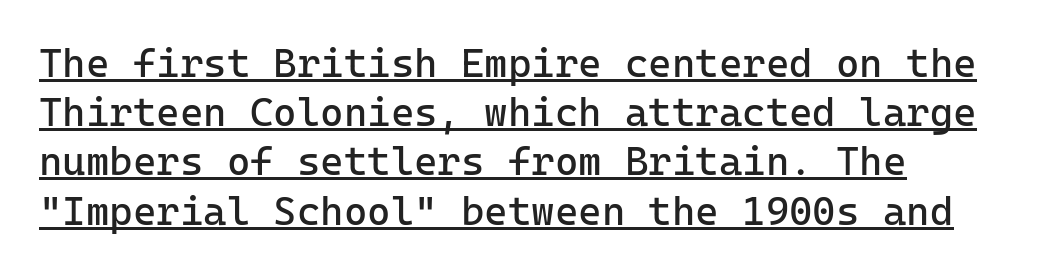
Q: Is the text bold? A: No.
Q: Is the text italic (slanted)? A: No, it is upright.
Q: Is the typeface a serif or a sans-serif typeface? A: Sans-serif.
Q: Is the text underlined? A: Yes.
Q: How is the paragraph aligned? A: Left-aligned.
Q: Is the spacing between letters normal or unusually wide? A: Normal.
Q: Width (condensed, normal, or wide)? A: Normal.
Q: Stroke contrast? A: Low.
Q: x-height? A: Medium.
Q: Monospaced? A: Yes.
